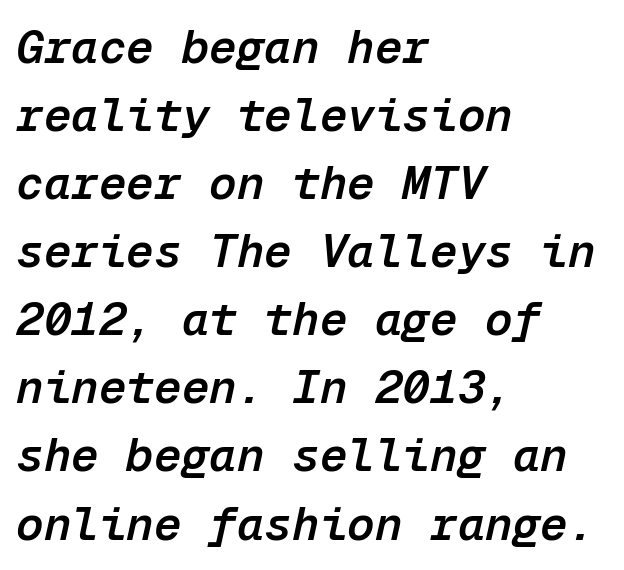
Notice how descenders clear the ascenders below comfortably — that's standard leading. Descenders are the only things crossing below the line. The type is set solid horizontally, with unmodified tracking. On the weight axis this lands at semibold, roughly 600. Left-aligned paragraph, ragged on the right. The face used here is monospaced, like something from a code editor.
